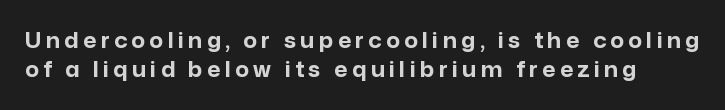
The image shows 21 px bold type, upright; set normal line spacing (1.39x), unusually wide letter spacing (+0.22 em), not underlined.
